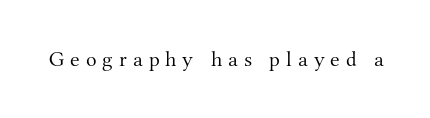
Q: Is the text bold? A: No.
Q: Is the text italic (slanted)? A: No, it is upright.
Q: Is the text underlined? A: No.
Q: Is the spacing between letters normal or unusually wide? A: Unusually wide.
